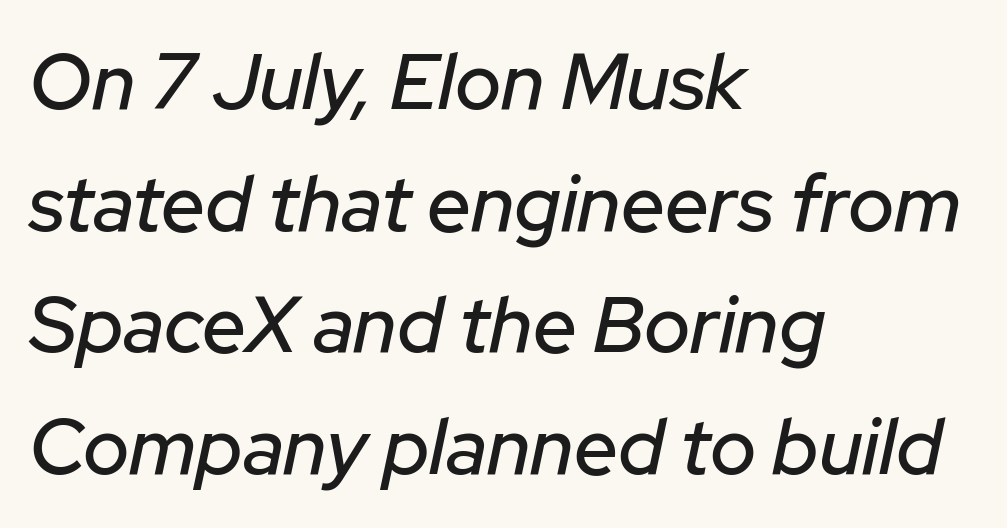
The image shows 78 px text type, italic (leaning right); set left-aligned, normal line spacing (1.56x), normal letter spacing, not underlined; low stroke contrast and a medium x-height.
